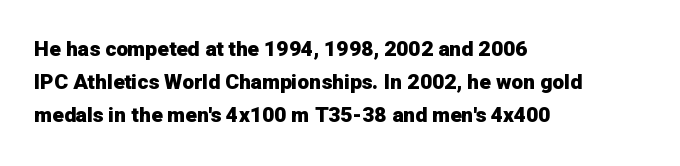
Q: Is the text bold? A: Yes.
Q: Is the text italic (slanted)? A: No, it is upright.
Q: Is the text underlined? A: No.
Q: How is the paragraph aligned? A: Left-aligned.
Q: Is the spacing between letters normal or unusually wide? A: Normal.
Q: Is the spacing between lines tight, normal or loose? A: Normal.
